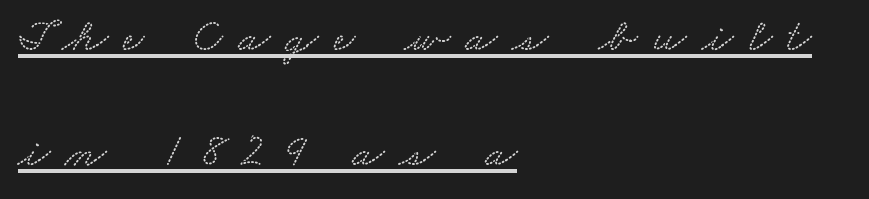
The image shows 47 px wide serif type; set left-aligned, loose line spacing (2.44x), unusually wide letter spacing (+0.32 em), underlined; medium stroke contrast and a small x-height.
